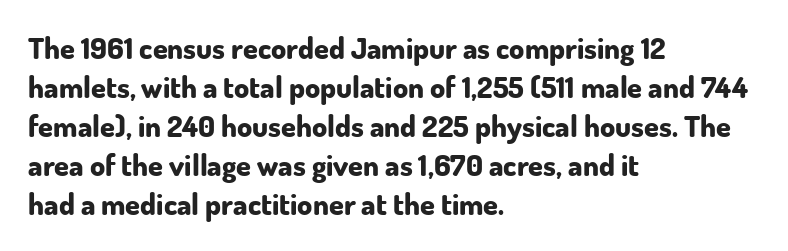
In terms of weight, the rendering is a true, heavy bold. The face used here is proportionally spaced, like ordinary book or web type. These lines stack with their left ends in a neat column. The foot of each line stays bare and open. Italic? Not at all — the glyphs are vertical. Leading matches the norm, producing a regular column.
